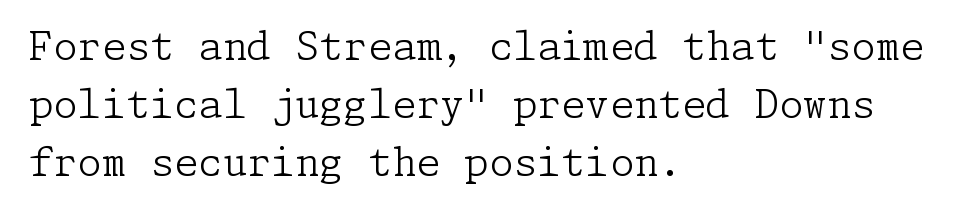
{"serif": "yes", "italic": "no", "bold": "no", "weight": "light", "width": "normal", "stroke_contrast": "low", "x_height": "medium", "underline": "no", "align": "left", "line_spacing": "normal", "line_spacing_ratio": 1.49, "letter_spacing": "normal", "letter_spacing_em": 0.0, "glyph_px": 39}
